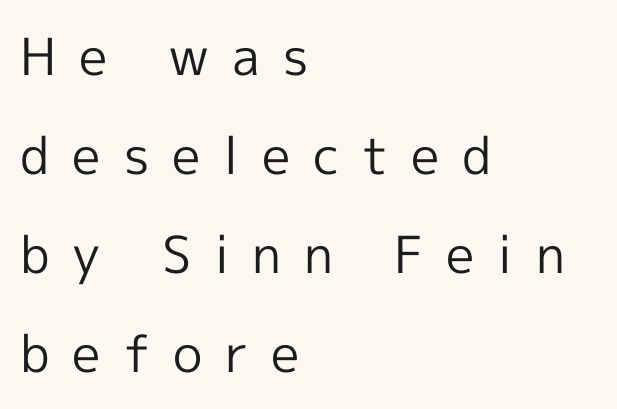
The strokes carry an ordinary text weight at most. Loose tracking; the words dissolve into strings of separated letters. Has an underline been added? It has not. Each letter keeps its own natural width here, so spacing adapts to shape. The letters carry no serifs — their stems end cleanly without finishing strokes. Whoever set this chose breathing room over compactness in the vertical rhythm.
